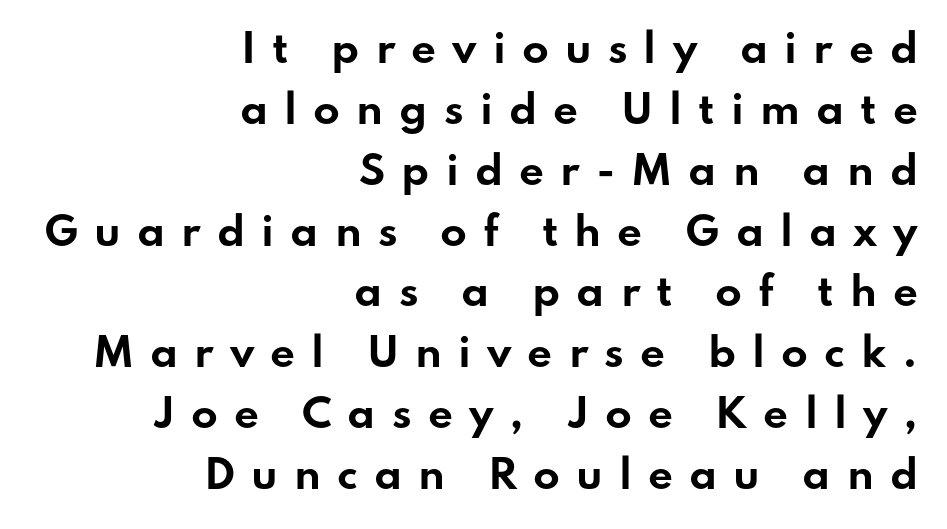
The image shows 39 px bold, wide sans-serif type, upright; set right-aligned, normal line spacing (1.56x), unusually wide letter spacing (+0.41 em), not underlined; low stroke contrast and a small x-height.
